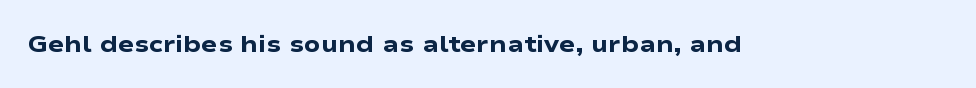
Q: Is the text bold? A: Yes.
Q: Is the text italic (slanted)? A: No, it is upright.
Q: Is the text underlined? A: No.
Q: Is the spacing between letters normal or unusually wide? A: Normal.
